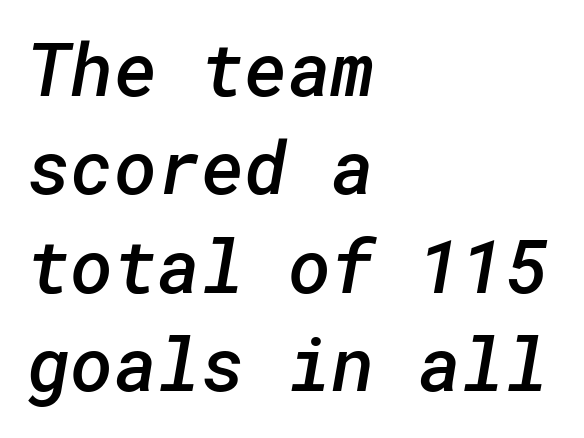
{"serif": "no", "bold": "semi", "weight": "semibold", "width": "normal", "stroke_contrast": "low", "x_height": "medium", "underline": "no", "align": "left", "line_spacing": "normal", "line_spacing_ratio": 1.33, "letter_spacing": "normal", "letter_spacing_em": 0.0, "glyph_px": 74}
